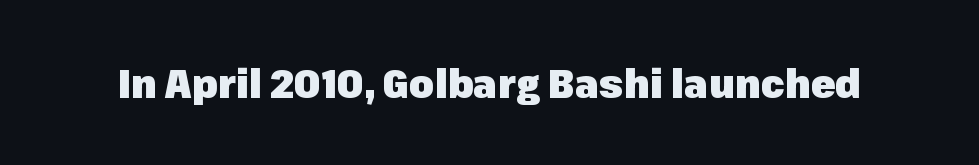
The image shows 40 px heavy sans-serif type, upright; set normal letter spacing, not underlined; low stroke contrast and a medium x-height.
